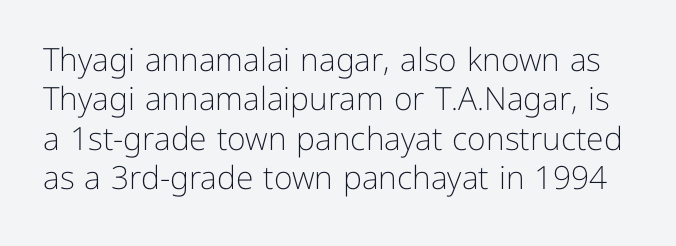
{"serif": "no", "italic": "no", "bold": "no", "weight": "light", "width": "normal", "stroke_contrast": "low", "x_height": "medium", "monospaced": "no", "underline": "no", "line_spacing_ratio": 1.23, "letter_spacing": "normal", "letter_spacing_em": 0.0, "glyph_px": 32}
